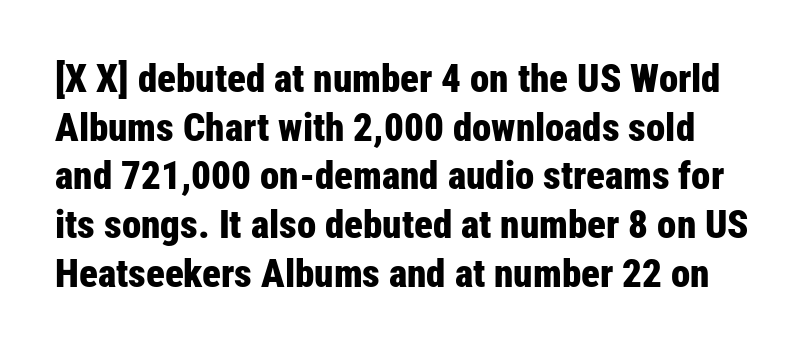
{"serif": "no", "italic": "no", "bold": "yes", "weight": "bold", "width": "condensed", "stroke_contrast": "low", "x_height": "medium", "monospaced": "no", "underline": "no", "line_spacing": "normal", "line_spacing_ratio": 1.25, "letter_spacing": "normal", "letter_spacing_em": 0.0, "glyph_px": 39}
